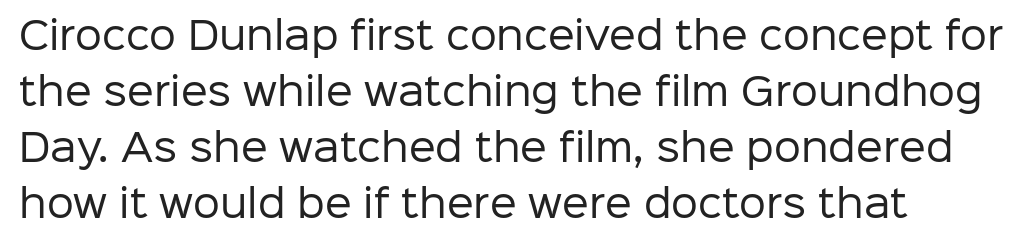
Do the characters align in a grid? No, the font is proportional. The string is rendered with underlining switched off. Serifs: no, the terminals of the letterforms are clean. Glyph-to-glyph distance matches everyday printed text. Interline gaps are of average width in this sample.
